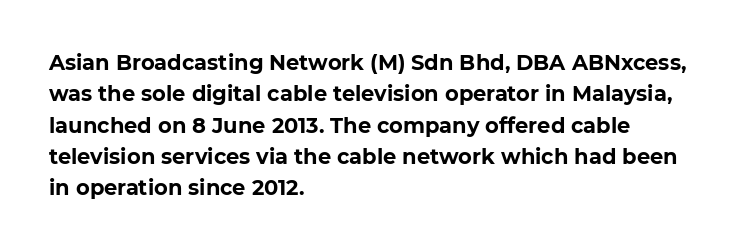
The passage shown is emphatically bold. The specimen reads as upright at a glance. Alignment: flush left. What stands out about the letter spacing? Nothing — it is the standard amount. The block of text has a typical density, with ordinary space between rows. The words here are not underlined.
